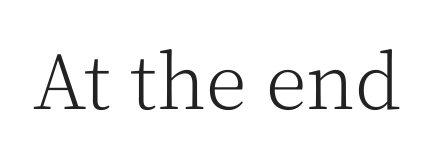
Q: Is the text bold? A: No.
Q: Is the text italic (slanted)? A: No, it is upright.
Q: Is the typeface a serif or a sans-serif typeface? A: Serif.
Q: Is the text underlined? A: No.
Q: Is the spacing between letters normal or unusually wide? A: Normal.
Q: Width (condensed, normal, or wide)? A: Normal.
Q: Stroke contrast? A: Medium.
Q: x-height? A: Medium.
Q: Monospaced? A: No.
